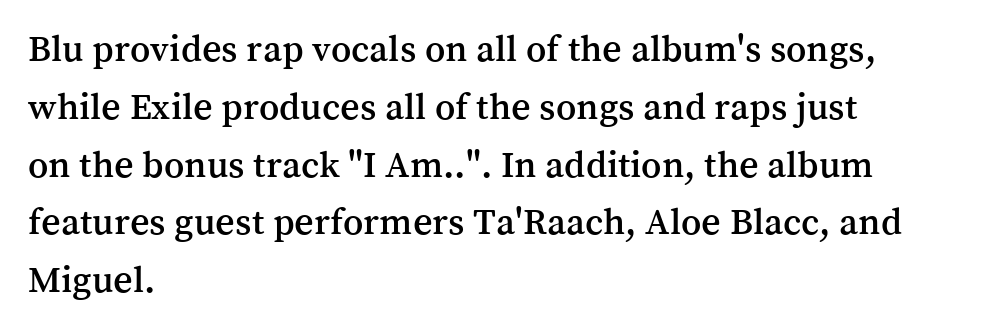
{"serif": "yes", "italic": "no", "width": "normal", "stroke_contrast": "medium", "x_height": "medium", "monospaced": "no", "underline": "no", "align": "left", "line_spacing": "normal", "line_spacing_ratio": 1.52, "letter_spacing": "normal", "letter_spacing_em": 0.0, "glyph_px": 38}
